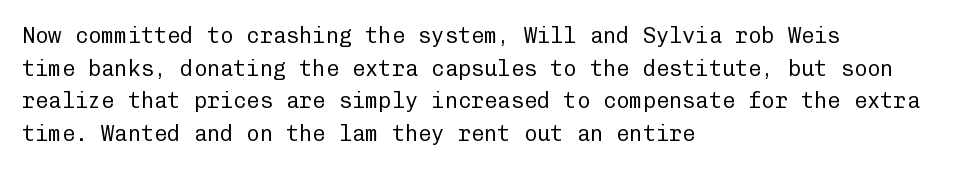
Q: Is the text bold? A: No.
Q: Is the text italic (slanted)? A: No, it is upright.
Q: Is the text underlined? A: No.
Q: How is the paragraph aligned? A: Left-aligned.
Q: Is the spacing between letters normal or unusually wide? A: Normal.
Q: Is the spacing between lines tight, normal or loose? A: Normal.
